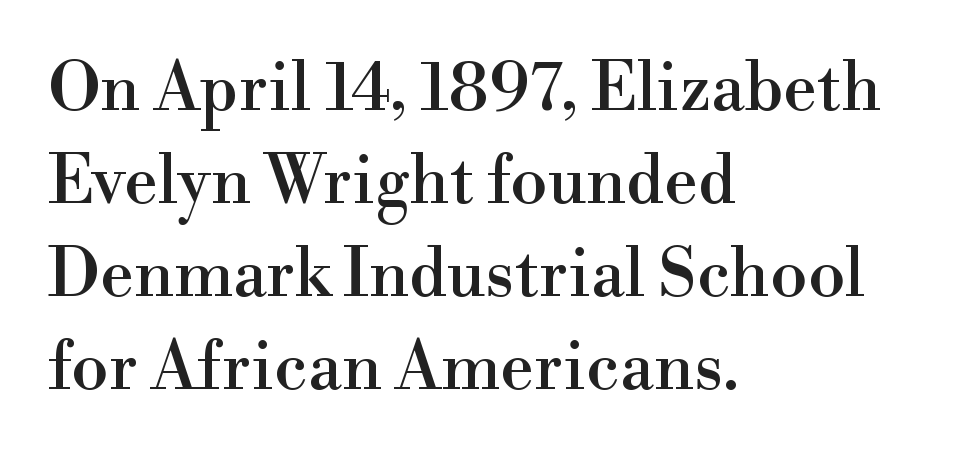
Q: Is the text italic (slanted)? A: No, it is upright.
Q: Is the typeface a serif or a sans-serif typeface? A: Serif.
Q: Is the text underlined? A: No.
Q: How is the paragraph aligned? A: Left-aligned.
Q: Is the spacing between letters normal or unusually wide? A: Normal.
Q: Is the spacing between lines tight, normal or loose? A: Normal.
Q: Width (condensed, normal, or wide)? A: Normal.
Q: x-height? A: Small.
Q: Monospaced? A: No.
